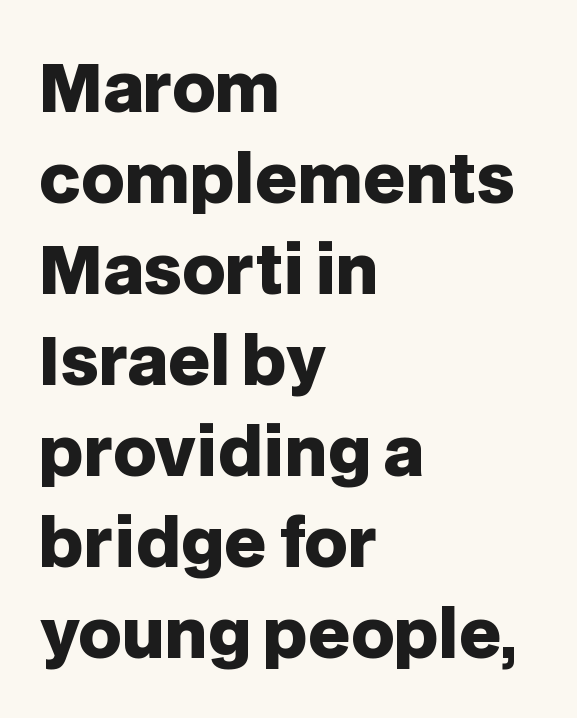
The image shows 66 px heavy sans-serif type, upright; set left-aligned, normal line spacing (1.38x), normal letter spacing, not underlined; low stroke contrast and a large x-height.
